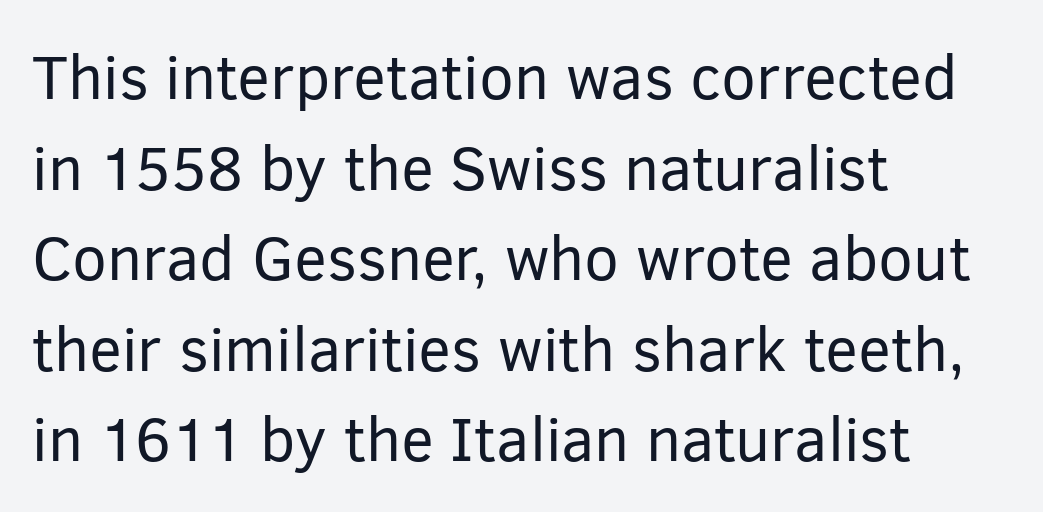
Q: Is the text bold? A: No.
Q: Is the text italic (slanted)? A: No, it is upright.
Q: Is the typeface a serif or a sans-serif typeface? A: Sans-serif.
Q: Is the text underlined? A: No.
Q: How is the paragraph aligned? A: Left-aligned.
Q: Is the spacing between letters normal or unusually wide? A: Normal.
Q: Is the spacing between lines tight, normal or loose? A: Normal.
Q: Width (condensed, normal, or wide)? A: Normal.
Q: Stroke contrast? A: Low.
Q: x-height? A: Medium.
Q: Monospaced? A: No.
